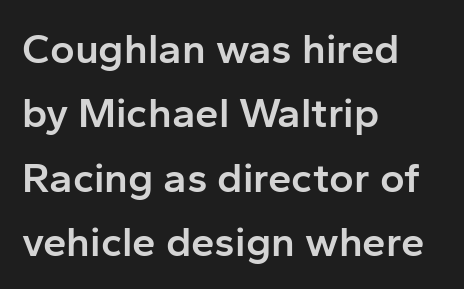
{"serif": "no", "italic": "no", "bold": "semi", "weight": "semibold", "width": "normal", "stroke_contrast": "low", "x_height": "medium", "monospaced": "no", "underline": "no", "align": "left", "line_spacing": "normal", "line_spacing_ratio": 1.53, "letter_spacing": "normal", "letter_spacing_em": 0.0, "glyph_px": 42}
